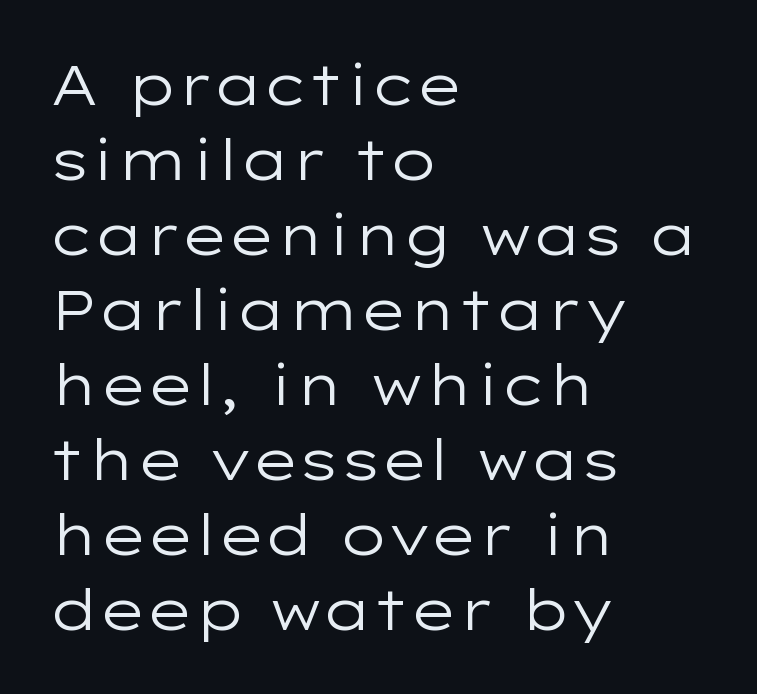
Q: Is the text bold? A: No.
Q: Is the text italic (slanted)? A: No, it is upright.
Q: Is the typeface a serif or a sans-serif typeface? A: Sans-serif.
Q: Is the text underlined? A: No.
Q: How is the paragraph aligned? A: Left-aligned.
Q: Is the spacing between letters normal or unusually wide? A: Normal.
Q: Is the spacing between lines tight, normal or loose? A: Normal.
Q: Width (condensed, normal, or wide)? A: Wide.
Q: Stroke contrast? A: Low.
Q: x-height? A: Medium.
Q: Monospaced? A: No.
